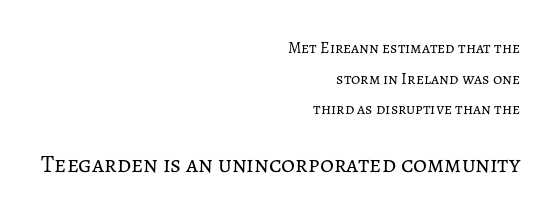
Q: Is the text bold? A: No.
Q: Is the text italic (slanted)? A: No, it is upright.
Q: Is the text underlined? A: No.
Q: How is the paragraph aligned? A: Right-aligned.
Q: Is the spacing between letters normal or unusually wide? A: Normal.
Q: Is the spacing between lines tight, normal or loose? A: Loose.
Q: Which block of text is set in a larger size, the first (top) or the second (bottom)? A: The second (bottom) one.
